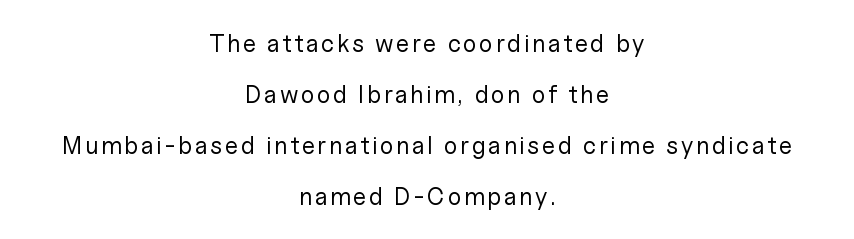
The image shows 24 px text type, upright; set centered, loose line spacing (2.12x), not underlined.
